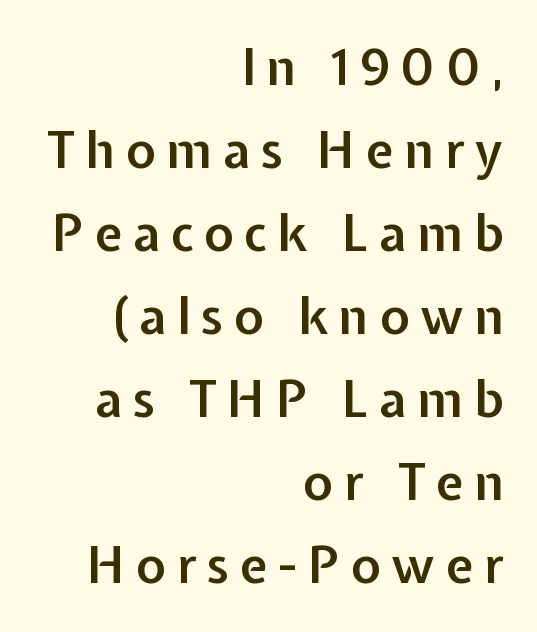
The image shows 50 px semibold sans-serif type, upright; set right-aligned, normal line spacing (1.66x), unusually wide letter spacing (+0.22 em), not underlined; low stroke contrast and a medium x-height.
